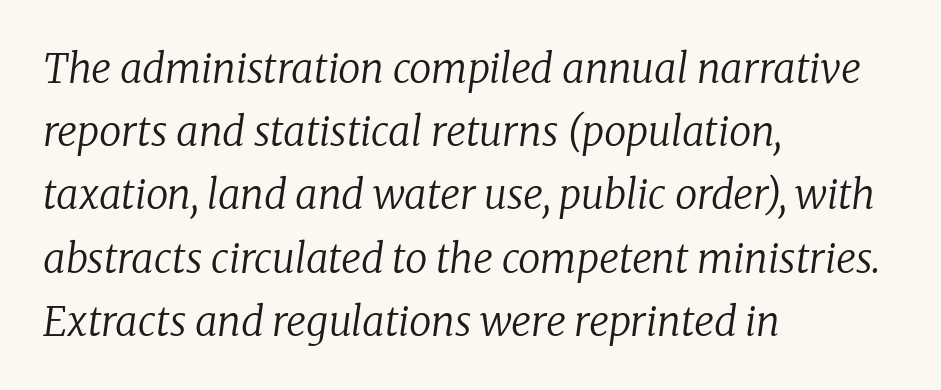
The font family rendered here belongs to the serif group. Beneath every word, the page is bare. The passage shown is typed in a proportional face where columns would drift. In terms of leading, this rendering sits right in the middle. Looking at the ascenders, they clearly lean.
